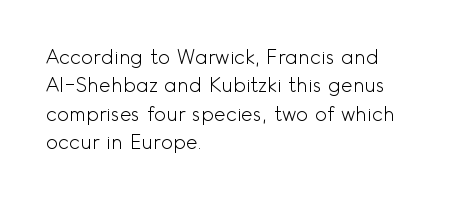
Q: Is the text bold? A: No.
Q: Is the text italic (slanted)? A: No, it is upright.
Q: Is the text underlined? A: No.
Q: How is the paragraph aligned? A: Left-aligned.
Q: Is the spacing between letters normal or unusually wide? A: Normal.
Q: Is the spacing between lines tight, normal or loose? A: Normal.
